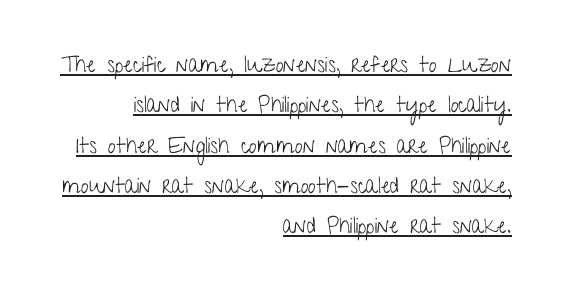
You could call the tracking neutral — neither tight nor loose. The characters are drawn with everyday or finer stroke widths. The lettering stays uniformly vertical, giving the passage a roman look. The compositor pushed each line to the right boundary. Looks like someone drew a line under every word here.
